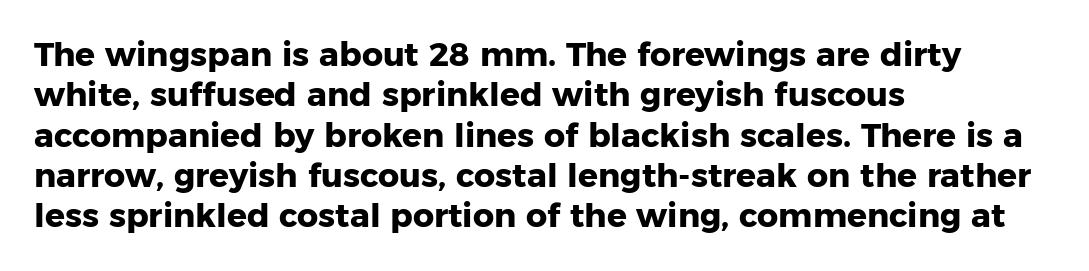
The sample has been set heavy, in full bold. These lines are set flush left with a ragged right edge. The letters sit at their default tracking, neither squeezed nor spread. Character widths vary here, with narrow letters taking less room than wide ones. Style check: upright. Only glyphs here, with clear space below each row.
